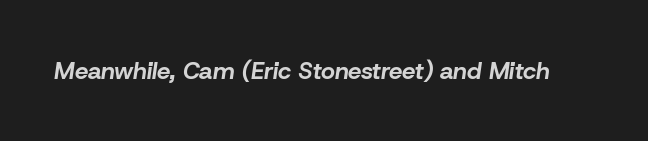
These lines keep a tight, regular rhythm from letter to letter. A bare baseline throughout the passage. Style check: oblique. Strong, thick strokes mark this as bold type.
